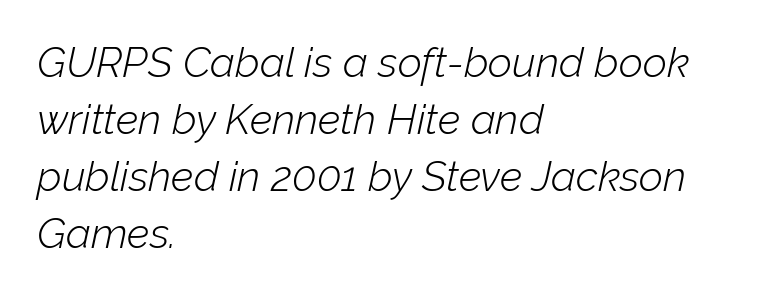
What's the leading like? Ordinary, nothing unusual. Would a proofreader flag this as italicized? Yes. The rendering anchors every line to the left-hand side. The font sits on the lighter half of the weight spectrum, regular included. This rendering leaves character spacing at its baseline value. Is this a fixed-width face? No — the glyphs have proportional, varying widths.
